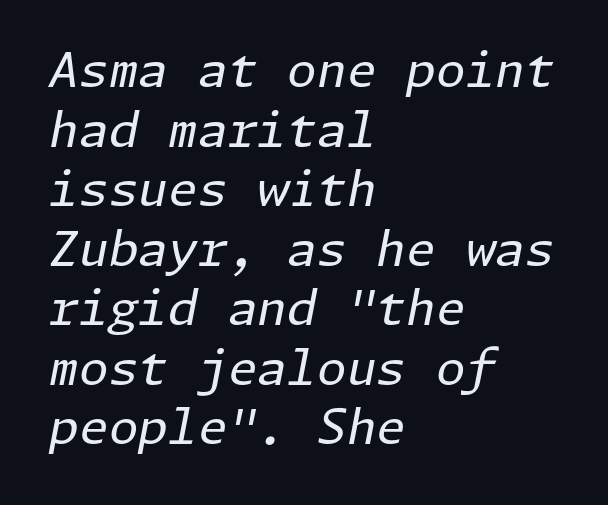
Alignment: flush left. In terms of letterspacing, this is plain default setting. A quiet, ordinary-to-light weight characterises the typeface. It's the slanting kind of type.
